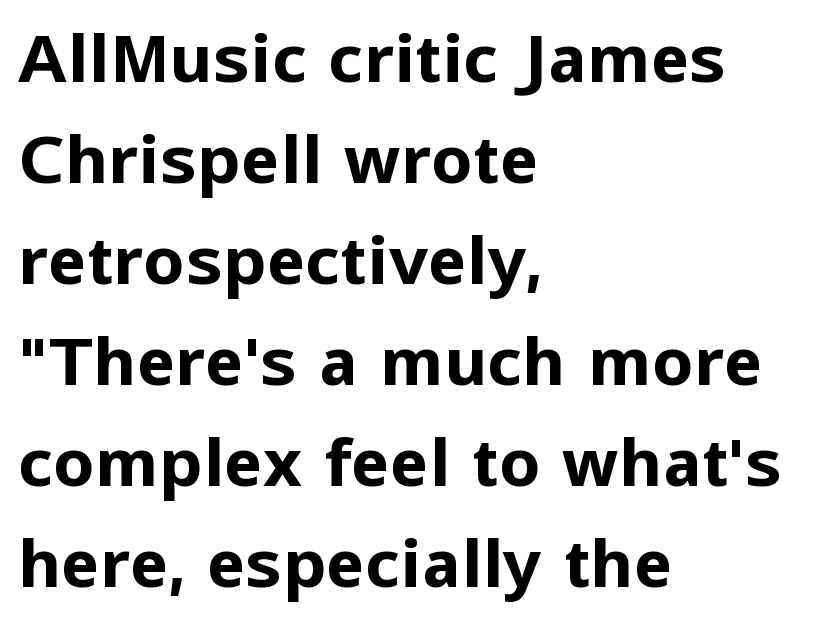
Rendered with straight, roman letterforms. Nope, no serifs anywhere on these letters. No extra tracking has been applied to these lines. Letters rest on an invisible, unmarked baseline. Notice how descenders clear the ascenders below comfortably — that's standard leading. The text block is weighted toward the left margin, trailing off unevenly rightward.
